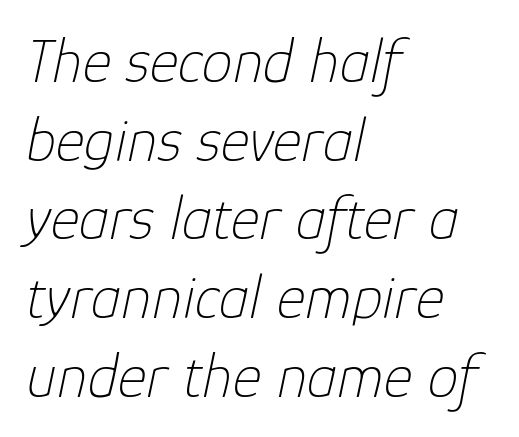
{"italic": "yes", "lean": "right", "slant_degrees": 12, "bold": "no", "weight": "thin", "width": "normal", "stroke_contrast": "low", "x_height": "medium", "monospaced": "no", "underline": "no", "align": "left", "line_spacing": "normal", "line_spacing_ratio": 1.27, "letter_spacing": "normal", "letter_spacing_em": 0.0, "glyph_px": 62}
